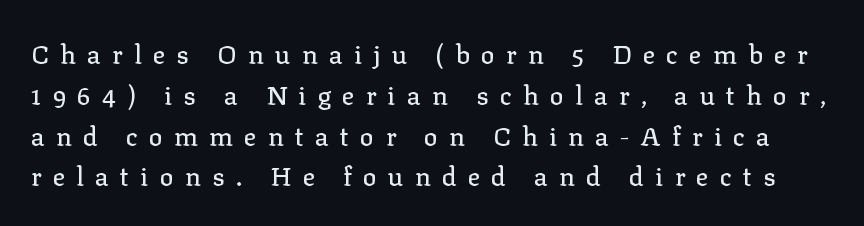
Unlike italic type, these characters show no tilt at all. Look at the tracking — it's clearly loosened, letters drifting apart. What's the leading like? Ordinary, nothing unusual. Rule under the text: the space is simply empty.
